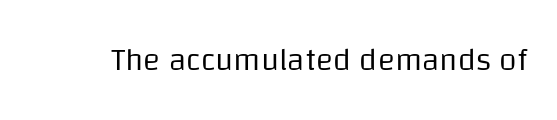
Q: Is the text bold? A: No.
Q: Is the text italic (slanted)? A: No, it is upright.
Q: Is the typeface a serif or a sans-serif typeface? A: Sans-serif.
Q: Is the text underlined? A: No.
Q: Is the spacing between letters normal or unusually wide? A: Normal.
Q: Width (condensed, normal, or wide)? A: Normal.
Q: Stroke contrast? A: Low.
Q: x-height? A: Large.
Q: Monospaced? A: No.
